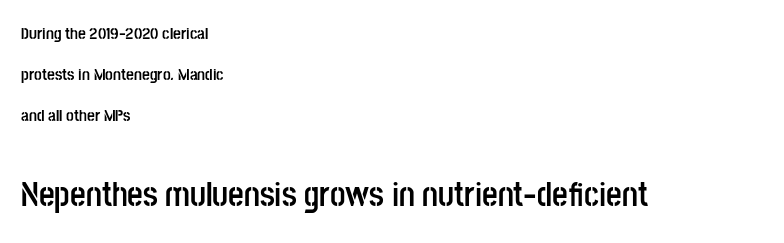
Q: Is the text bold? A: Yes.
Q: Is the text italic (slanted)? A: No, it is upright.
Q: Is the typeface a serif or a sans-serif typeface? A: Sans-serif.
Q: Is the text underlined? A: No.
Q: How is the paragraph aligned? A: Left-aligned.
Q: Is the spacing between letters normal or unusually wide? A: Normal.
Q: Is the spacing between lines tight, normal or loose? A: Loose.
Q: Which block of text is set in a larger size, the first (top) or the second (bottom)? A: The second (bottom) one.
Q: Width (condensed, normal, or wide)? A: Condensed.
Q: Stroke contrast? A: Low.
Q: x-height? A: Large.
Q: Monospaced? A: No.
